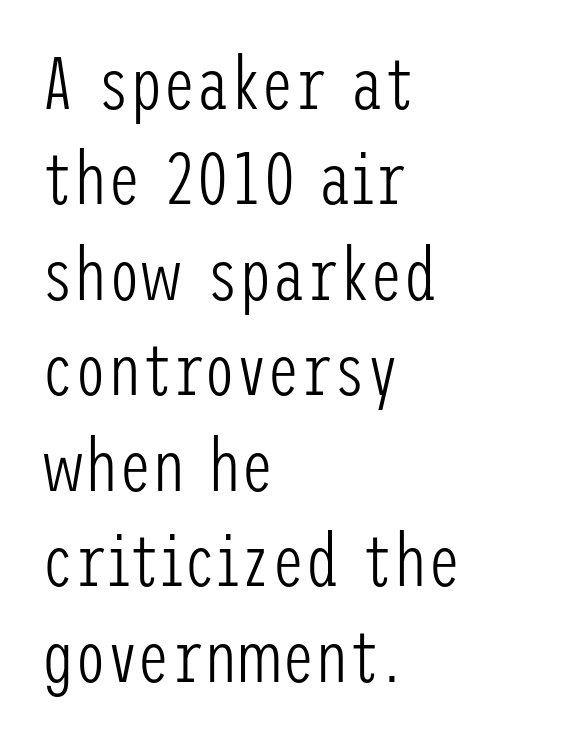
{"serif": "no", "italic": "no", "bold": "no", "weight": "light", "width": "condensed", "stroke_contrast": "low", "x_height": "medium", "underline": "no", "align": "left", "line_spacing": "normal", "line_spacing_ratio": 1.29, "letter_spacing": "normal", "letter_spacing_em": 0.0, "glyph_px": 74}
